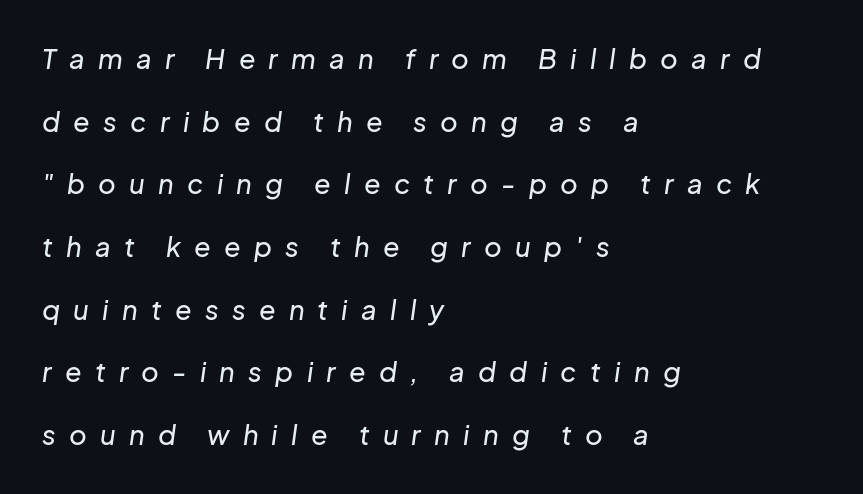
Which margin do the lines hug? The left one — the right edge is uneven. Posture: slanted. Check the space under the baseline: it is left empty. Glyph-to-glyph distance is far greater than everyday printed text. Is there much room between lines? Yes — plenty of vertical air separates them.
